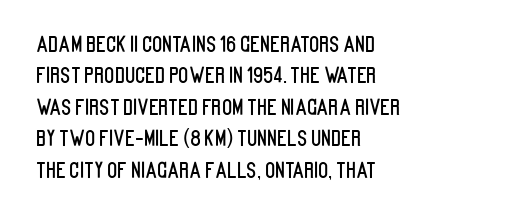
Unmarked baselines from the first word to the last. Every character sits straight up, as roman type does. The lines in this sample share a left origin and differ only in where they stop. Summary of vertical rhythm: regular, with standard interline spacing. Inter-character spacing is left at the font's built-in metrics.
